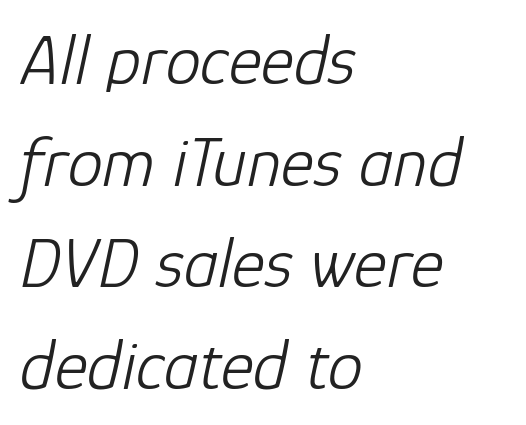
The vertical gap from one line to the next is medium. The characters are drawn with everyday or finer stroke widths. The passage shown is typed in a proportional face where columns would drift. The whole block is typeset with a tilt. Quick note: underline off.
